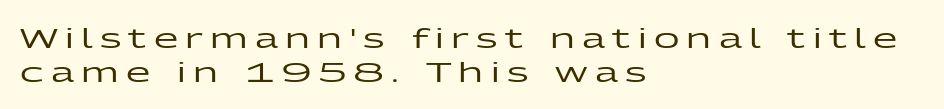
The designer went with a sans here, leaving each stem footless. The typesetter chose a ragged-right arrangement here. Posture: upright roman. Bare-footed words on every line.
